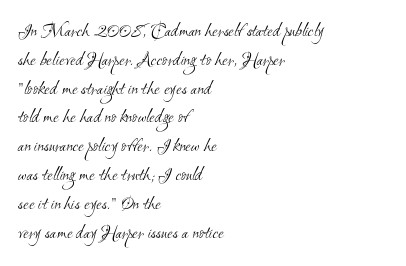
{"bold": "no", "underline": "no", "align": "left", "line_spacing": "normal", "line_spacing_ratio": 1.44, "letter_spacing": "normal", "letter_spacing_em": 0.0, "glyph_px": 20}
